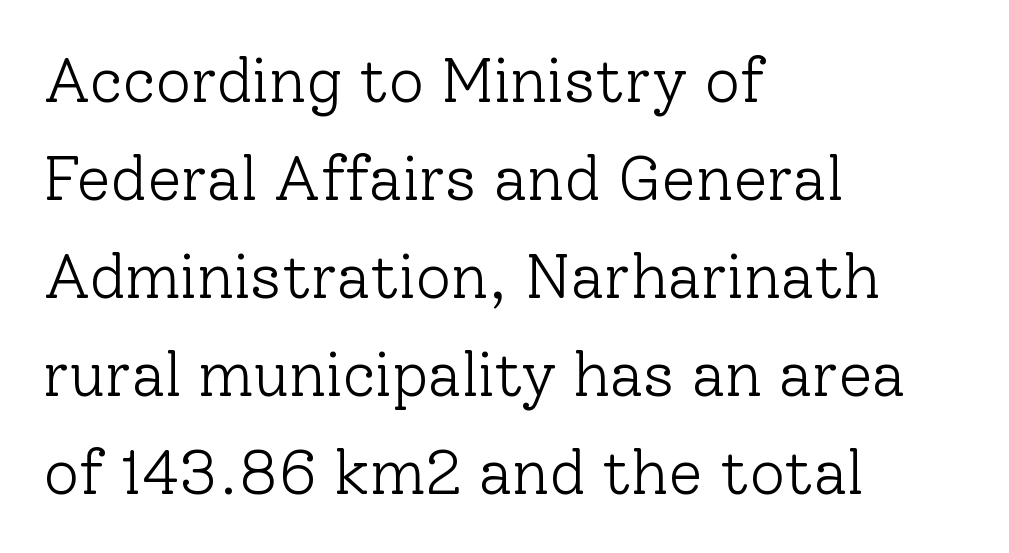
The image shows 62 px light serif type, upright; set left-aligned, normal line spacing (1.58x), normal letter spacing, not underlined; low stroke contrast and a medium x-height.
